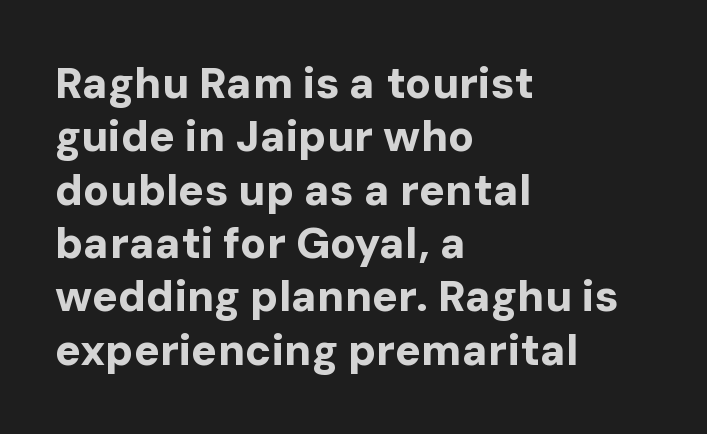
The image shows 43 px bold sans-serif type, upright; set left-aligned, line spacing 1.24x, normal letter spacing, not underlined; low stroke contrast and a medium x-height.
